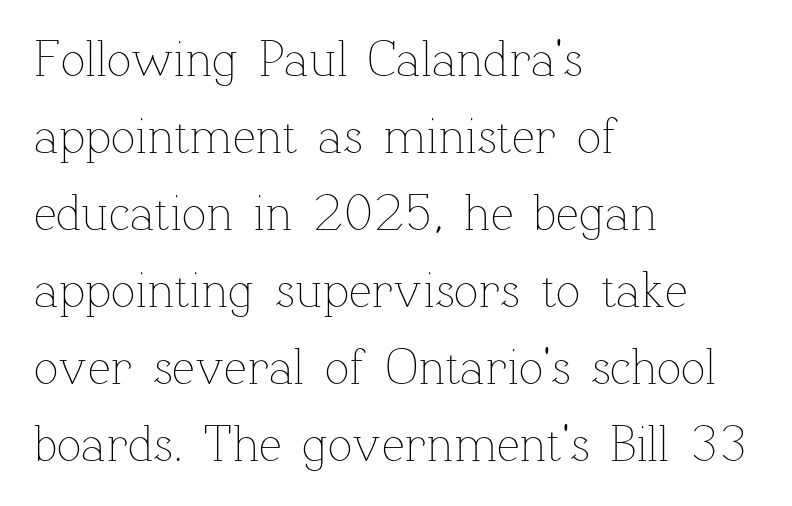
The image shows 51 px thin type, upright; set left-aligned, normal line spacing (1.51x), normal letter spacing, not underlined; low stroke contrast and a medium x-height.
